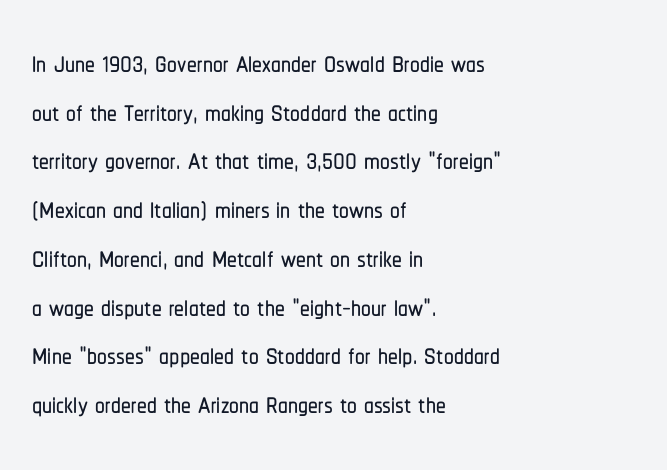
Font category for this specimen: sans-serif. Typeset ragged right — the left edge is the straight one. Line spacing here is normal. The letters advance in unequal steps, a hallmark of proportional type. There is no visible air inserted between adjacent glyphs.
